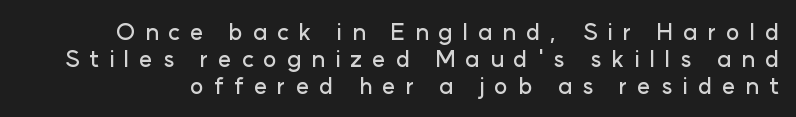
The image shows 23 px text type, upright; set line spacing 1.17x, unusually wide letter spacing (+0.43 em), not underlined.
